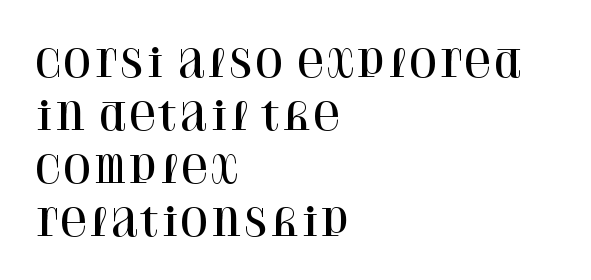
Q: Is the text italic (slanted)? A: No, it is upright.
Q: Is the typeface a serif or a sans-serif typeface? A: Serif.
Q: Is the text underlined? A: No.
Q: How is the paragraph aligned? A: Left-aligned.
Q: Is the spacing between letters normal or unusually wide? A: Normal.
Q: Is the spacing between lines tight, normal or loose? A: Normal.
Q: Width (condensed, normal, or wide)? A: Normal.
Q: Stroke contrast? A: High.
Q: x-height? A: Large.
Q: Monospaced? A: No.
